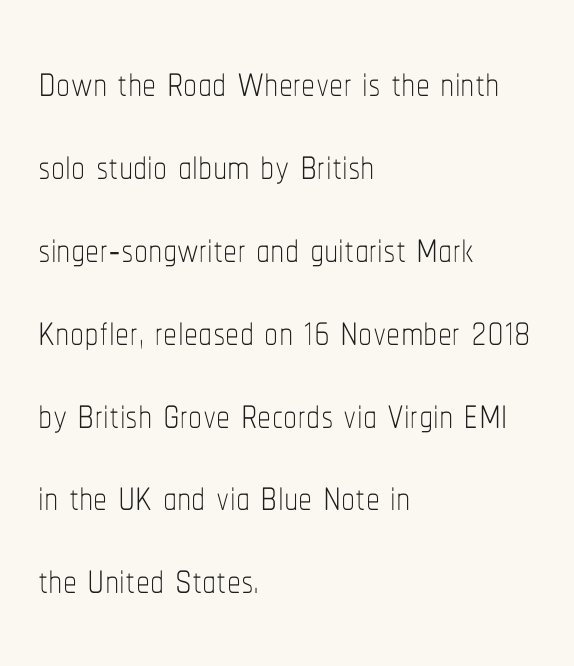
Each new line begins a customary step beneath the previous one. Weight class: somewhere from thin through regular. Unmarked baselines from the first word to the last. You could not count columns in this text — the font is proportionally spaced. Posture: upright roman. Short and long lines alike share a common starting point at left.
